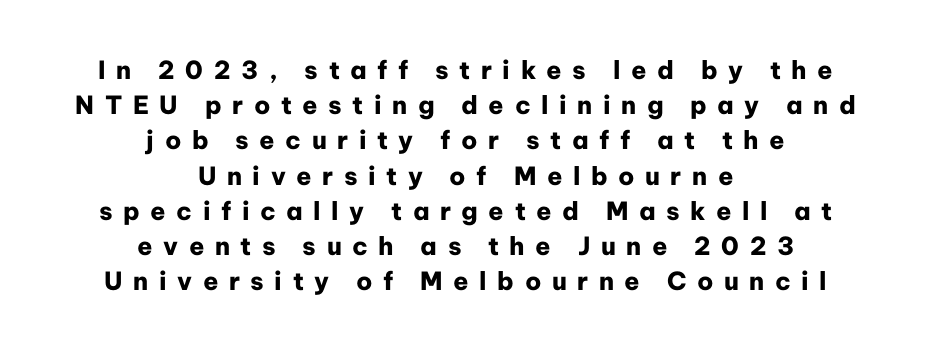
The image shows 25 px bold type, upright; set centered, normal line spacing (1.41x), unusually wide letter spacing (+0.42 em), not underlined.
